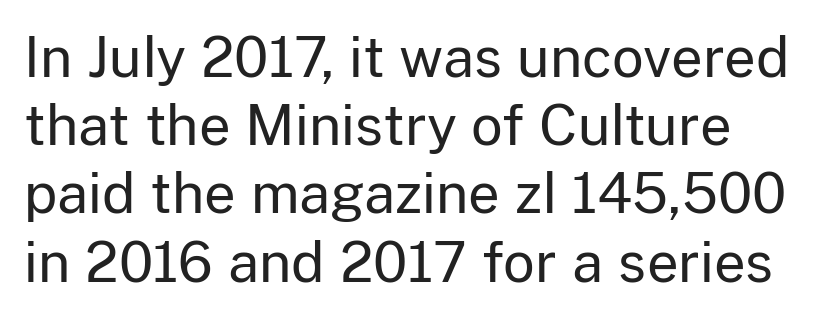
Character widths vary here, with narrow letters taking less room than wide ones. Stroke terminals: plain, sans-serif. Do the letters lean? They stand straight. Line starts are locked; line ends wander.
